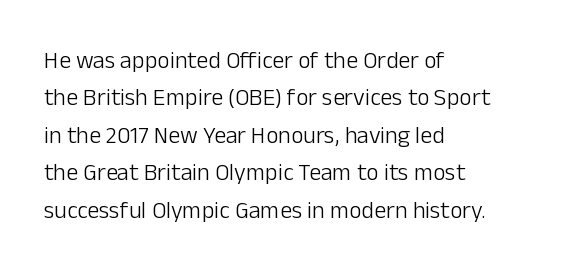
Evenly set lines give the paragraph a standard silhouette. Here the glyphs are tracked normally, forming tight word shapes. Rule under the text: the space is simply empty. Italic? Not at all — the glyphs are vertical. These glyphs show unthickened strokes, regular width or finer.
